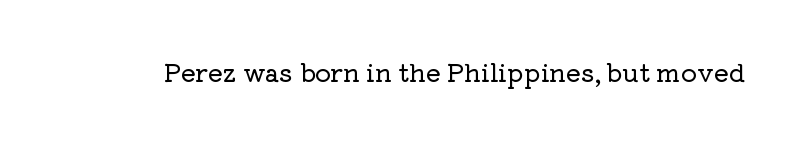
If you drew a line through each stem, it would be perfectly vertical. Characters follow at the spacing the type designer built in. The words here are not underlined.
